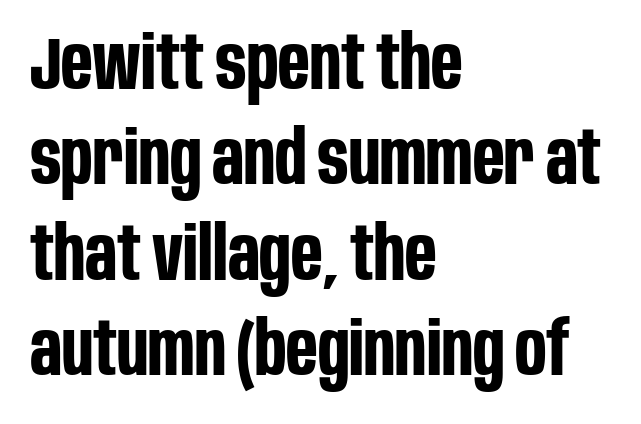
Q: Is the text bold? A: Yes.
Q: Is the text italic (slanted)? A: No, it is upright.
Q: Is the typeface a serif or a sans-serif typeface? A: Sans-serif.
Q: Is the text underlined? A: No.
Q: How is the paragraph aligned? A: Left-aligned.
Q: Is the spacing between letters normal or unusually wide? A: Normal.
Q: Is the spacing between lines tight, normal or loose? A: Normal.
Q: Width (condensed, normal, or wide)? A: Condensed.
Q: Stroke contrast? A: Low.
Q: x-height? A: Large.
Q: Monospaced? A: No.
